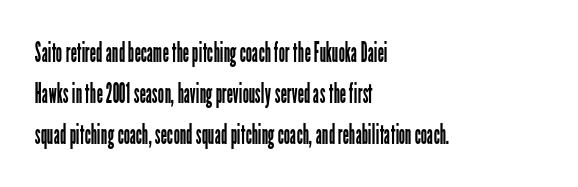
The image shows 28 px regular-weight, condensed sans-serif type, upright; set left-aligned, normal line spacing (1.46x), normal letter spacing, not underlined; low stroke contrast and a medium x-height.
